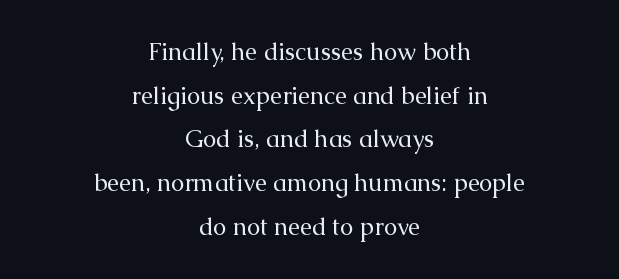
The image shows 24 px text type, upright; set centered, line spacing 1.82x, normal letter spacing, not underlined.
